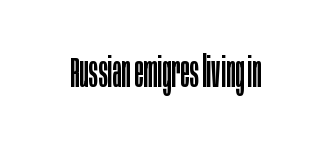
Is this a heavy cut? Hardly; it is regular or lighter. The gaps between neighbouring characters are ordinary and unremarkable. These lines are rendered in a variable-pitch font. Ascenders rise straight up at ninety degrees. I'd call this a sans setting — the letters go barefoot.
